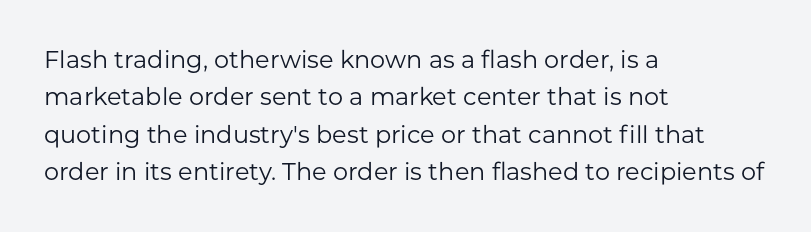
The image shows 24 px text type, upright; set left-aligned, normal line spacing (1.56x), normal letter spacing, not underlined.
